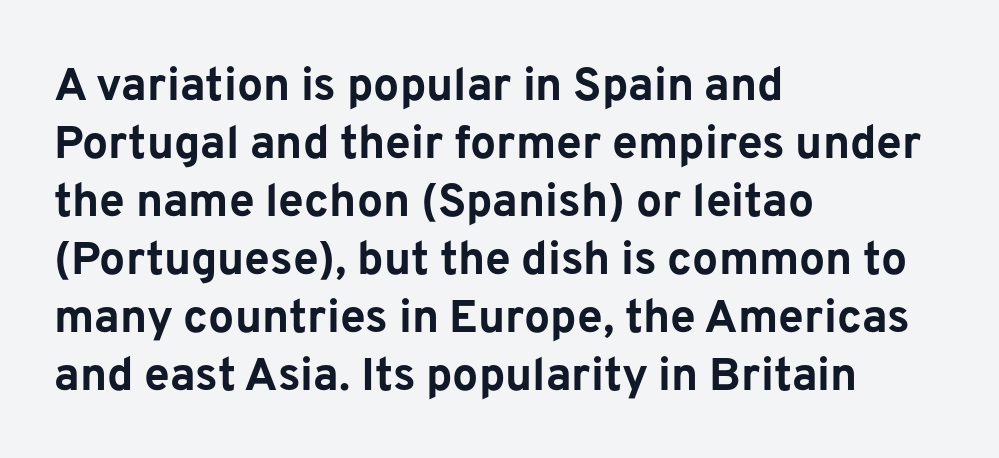
The image shows 46 px bold sans-serif type, upright; set left-aligned, normal line spacing (1.26x), normal letter spacing, not underlined; low stroke contrast and a medium x-height.
